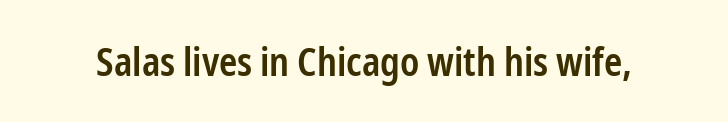
{"serif": "no", "italic": "no", "bold": "semi", "weight": "semibold", "width": "condensed", "stroke_contrast": "low", "x_height": "medium", "monospaced": "no", "underline": "no", "letter_spacing": "normal", "letter_spacing_em": 0.0, "glyph_px": 39}
